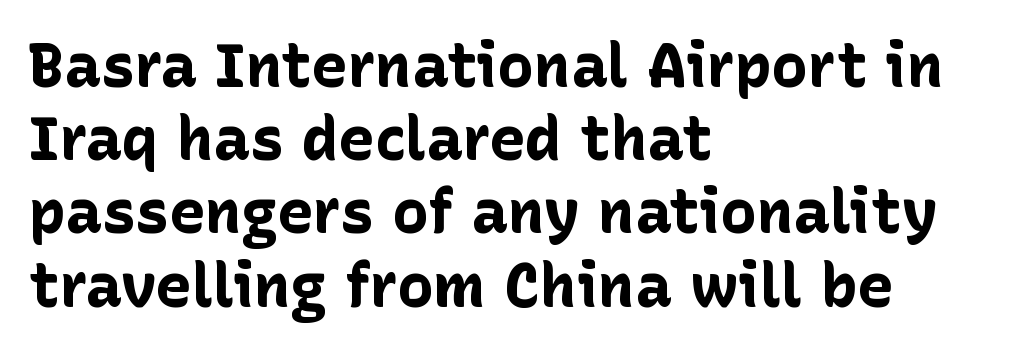
Observe the absence of serifs on each vertical stroke in this sample. Every stem runs plumb, perpendicular to the baseline. Letters rest on an invisible, unmarked baseline. Is the letter spacing exaggerated? No — it looks like the ordinary default. These words are printed bold, with thick strokes throughout. Leftover space on each line is placed entirely after the last word.
